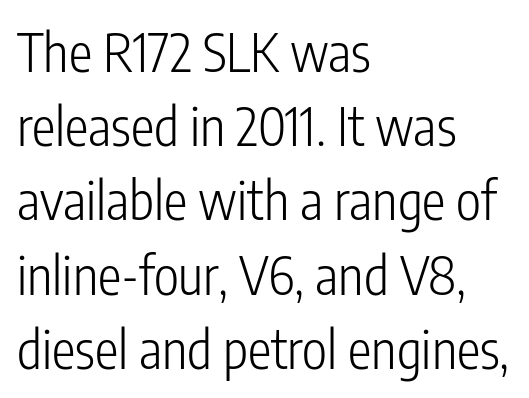
Q: Is the text bold? A: No.
Q: Is the text italic (slanted)? A: No, it is upright.
Q: Is the typeface a serif or a sans-serif typeface? A: Sans-serif.
Q: Is the text underlined? A: No.
Q: How is the paragraph aligned? A: Left-aligned.
Q: Is the spacing between letters normal or unusually wide? A: Normal.
Q: Is the spacing between lines tight, normal or loose? A: Normal.
Q: Width (condensed, normal, or wide)? A: Condensed.
Q: Stroke contrast? A: Low.
Q: x-height? A: Medium.
Q: Monospaced? A: No.
